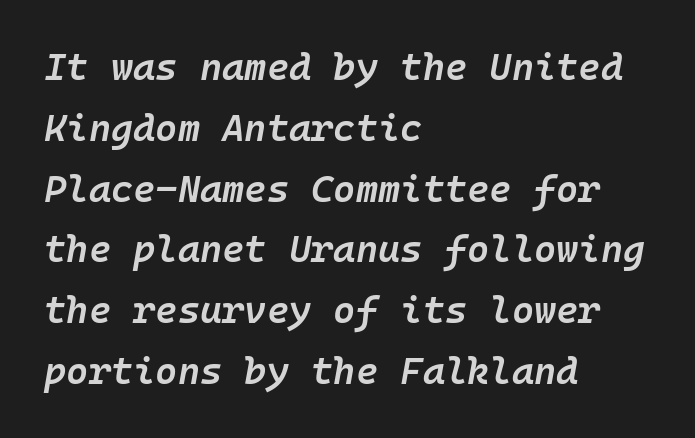
{"italic": "yes", "lean": "right", "slant_degrees": 10, "bold": "semi", "weight": "semibold", "width": "normal", "stroke_contrast": "low", "x_height": "medium", "monospaced": "yes", "underline": "no", "align": "left", "line_spacing": "normal", "line_spacing_ratio": 1.6, "letter_spacing": "normal", "letter_spacing_em": 0.0, "glyph_px": 38}
